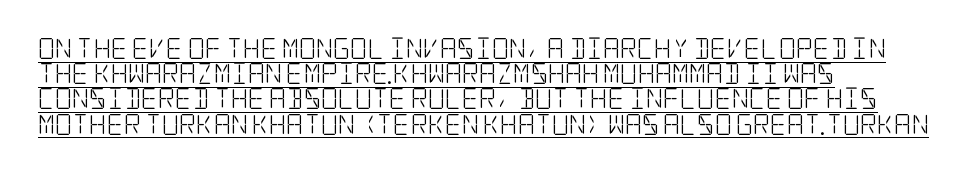
Q: Is the text bold? A: No.
Q: Is the text italic (slanted)? A: No, it is upright.
Q: Is the text underlined? A: Yes.
Q: How is the paragraph aligned? A: Left-aligned.
Q: Is the spacing between letters normal or unusually wide? A: Normal.
